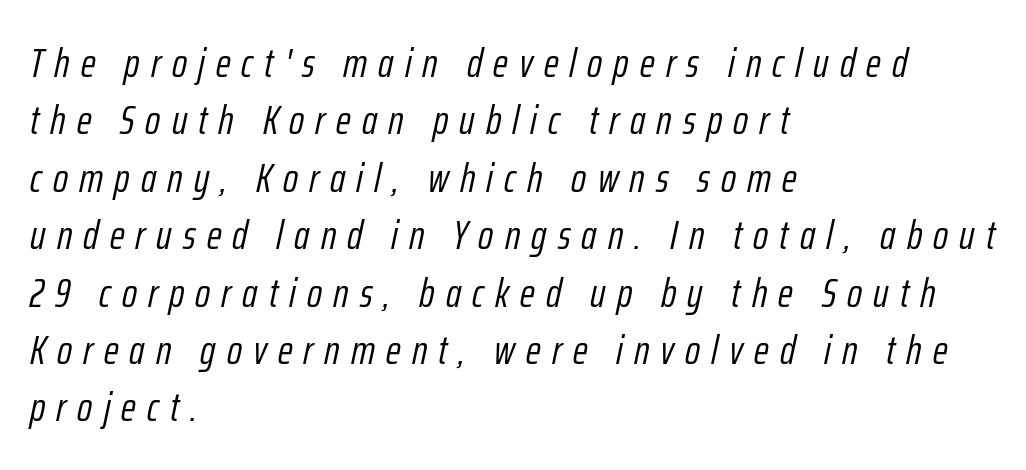
Where is the straight margin? On the left. The face looks like a standard text weight, possibly lighter. Regular leading. The passage shown is not underscored anywhere. Spacing verdict: proportional, widths tailored to each character.
